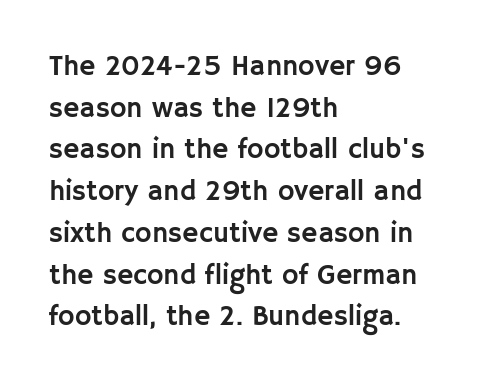
{"serif": "no", "italic": "no", "width": "normal", "stroke_contrast": "low", "x_height": "large", "monospaced": "no", "underline": "no", "align": "left", "line_spacing": "normal", "line_spacing_ratio": 1.49, "letter_spacing": "normal", "letter_spacing_em": 0.0, "glyph_px": 28}
